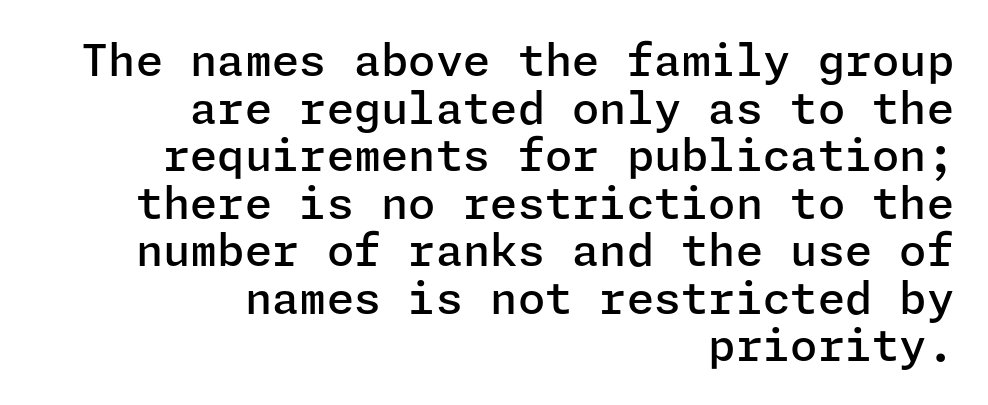
The lines are packed closely together with very little leading. Nothing unusual about the tracking: characters are spaced as the font intends. Set as a demibold, roughly 600 on the weight scale. Each row of text sits above clean, open space. I'd call this a sans setting — the letters go barefoot.
